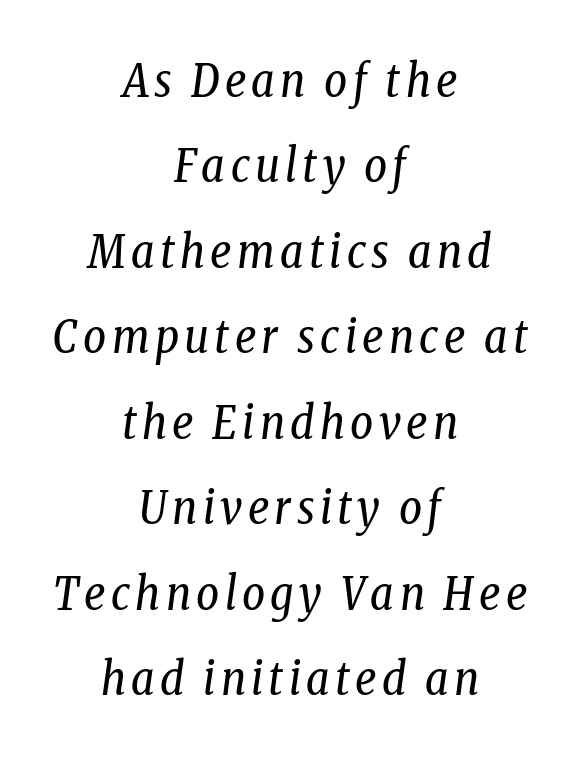
The image shows 45 px regular-weight, condensed serif type, italic (leaning right); set centered, loose line spacing (1.9x), not underlined; low stroke contrast and a medium x-height.
